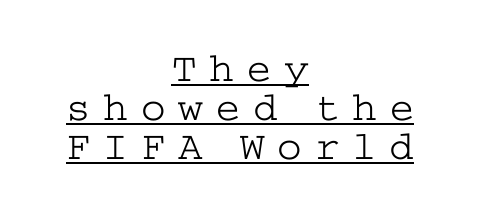
Q: Is the text bold? A: No.
Q: Is the text italic (slanted)? A: No, it is upright.
Q: Is the typeface a serif or a sans-serif typeface? A: Serif.
Q: Is the text underlined? A: Yes.
Q: How is the paragraph aligned? A: Centered.
Q: Is the spacing between letters normal or unusually wide? A: Unusually wide.
Q: Is the spacing between lines tight, normal or loose? A: Tight.
Q: Width (condensed, normal, or wide)? A: Wide.
Q: Stroke contrast? A: Low.
Q: x-height? A: Medium.
